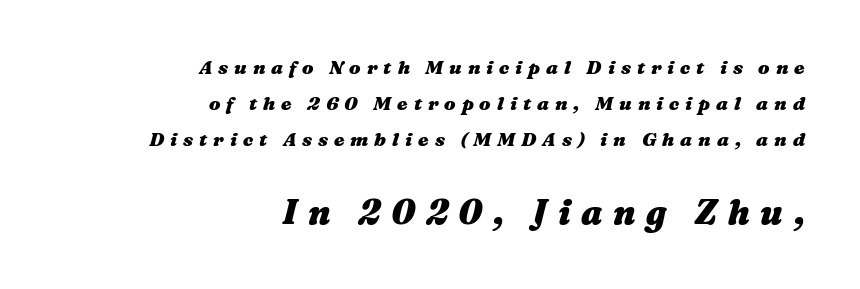
{"italic": "yes", "lean": "right", "slant_degrees": 16, "bold": "yes", "weight": "heavy", "width": "wide", "stroke_contrast": "medium", "x_height": "medium", "monospaced": "no", "underline": "no", "align": "right", "line_spacing": "loose", "line_spacing_ratio": 1.9, "letter_spacing": "wide", "letter_spacing_em": 0.31, "larger_block": "second", "size_ratio": 1.79, "glyph_px": 34}
